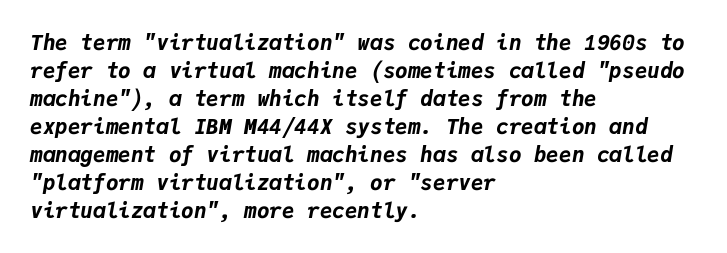
Notice how descenders clear the ascenders below comfortably — that's standard leading. The text block is weighted toward the left margin, trailing off unevenly rightward. A typesetter would call this zero additional tracking. The foot of each line stays bare and open. As a designer I'd log this as weight 700, bold. Slant detected: the letters are inclined.
